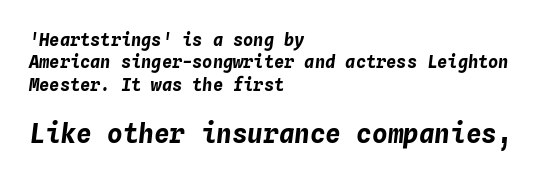
The image shows 26 px bold type, italic (leaning right); set left-aligned, normal line spacing (1.32x), normal letter spacing, not underlined; the second (bottom) block is 1.53x larger.
